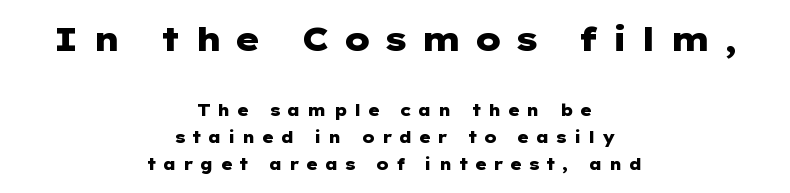
Q: Is the text bold? A: Yes.
Q: Is the text italic (slanted)? A: No, it is upright.
Q: Is the typeface a serif or a sans-serif typeface? A: Sans-serif.
Q: Is the text underlined? A: No.
Q: How is the paragraph aligned? A: Centered.
Q: Is the spacing between letters normal or unusually wide? A: Unusually wide.
Q: Is the spacing between lines tight, normal or loose? A: Normal.
Q: Which block of text is set in a larger size, the first (top) or the second (bottom)? A: The first (top) one.
Q: Width (condensed, normal, or wide)? A: Wide.
Q: Stroke contrast? A: Low.
Q: x-height? A: Medium.
